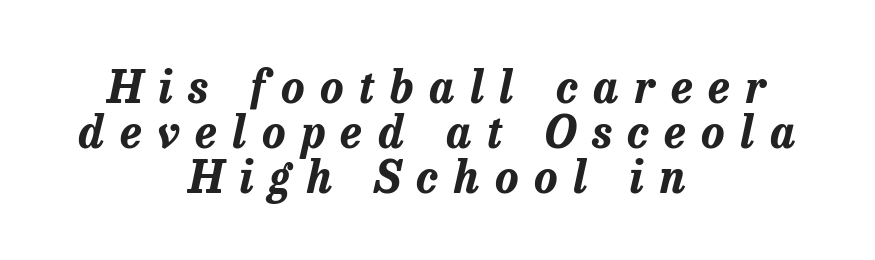
Is the letter spacing exaggerated? Yes — the characters are pushed far apart. Slant detected: the letters are inclined. A dark, heavy texture on the line: the type is bold. If you folded the block vertically in half, each line would mirror itself in length. This sample trades vertical openness for compactness between lines.
